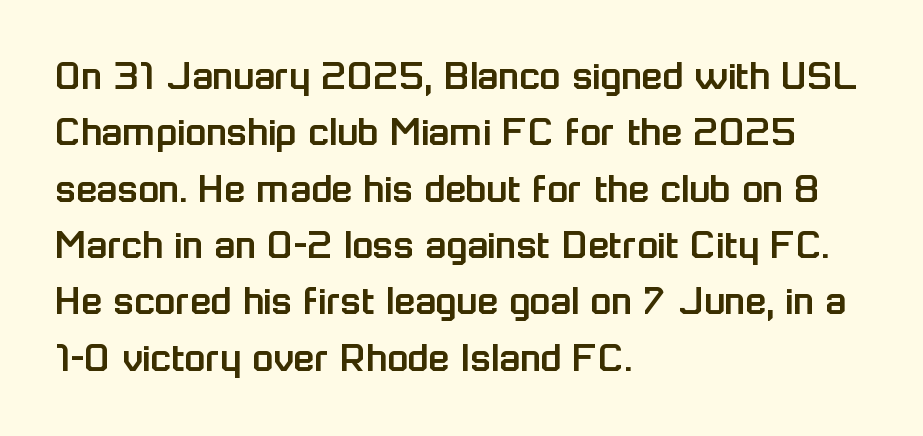
The image shows 43 px sans-serif type, upright; set left-aligned, normal line spacing (1.31x), normal letter spacing, not underlined; low stroke contrast and a medium x-height.
